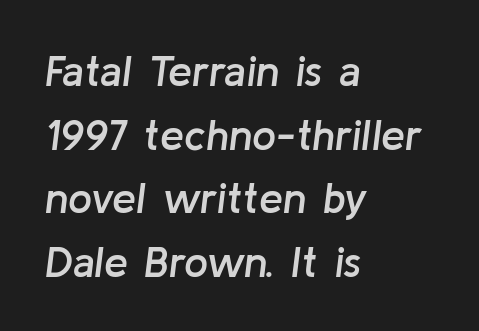
Q: Is the text bold? A: Semi-bold.
Q: Is the text italic (slanted)? A: Yes, it leans right by about 8 degrees.
Q: Is the text underlined? A: No.
Q: How is the paragraph aligned? A: Left-aligned.
Q: Is the spacing between letters normal or unusually wide? A: Normal.
Q: Is the spacing between lines tight, normal or loose? A: Normal.
Q: Width (condensed, normal, or wide)? A: Normal.
Q: Stroke contrast? A: Low.
Q: x-height? A: Medium.
Q: Monospaced? A: No.
